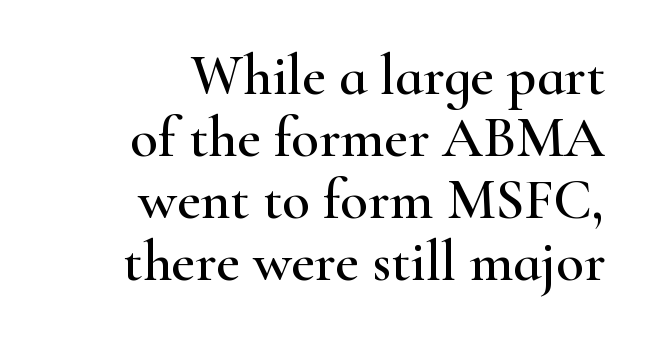
Q: Is the text italic (slanted)? A: No, it is upright.
Q: Is the typeface a serif or a sans-serif typeface? A: Serif.
Q: Is the text underlined? A: No.
Q: How is the paragraph aligned? A: Right-aligned.
Q: Is the spacing between letters normal or unusually wide? A: Normal.
Q: Is the spacing between lines tight, normal or loose? A: Tight.
Q: Width (condensed, normal, or wide)? A: Wide.
Q: Stroke contrast? A: High.
Q: x-height? A: Small.
Q: Monospaced? A: No.
